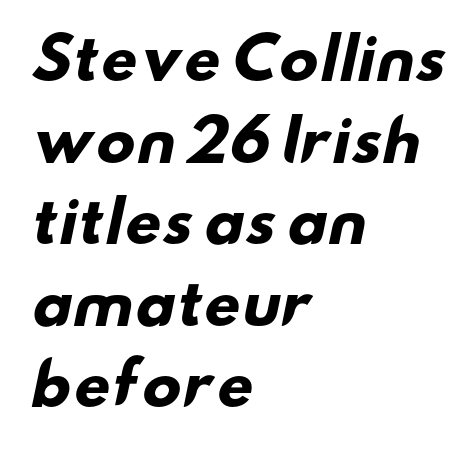
The image shows 57 px heavy, wide sans-serif type; set left-aligned, normal line spacing (1.43x), normal letter spacing, not underlined; low stroke contrast and a small x-height.
